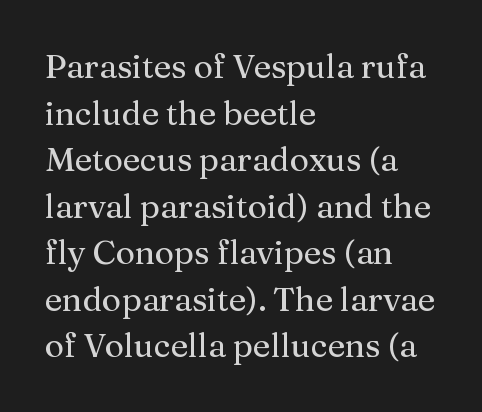
{"serif": "yes", "italic": "no", "width": "normal", "stroke_contrast": "medium", "x_height": "medium", "monospaced": "no", "underline": "no", "align": "left", "line_spacing": "normal", "line_spacing_ratio": 1.41, "letter_spacing": "normal", "letter_spacing_em": 0.0, "glyph_px": 33}
